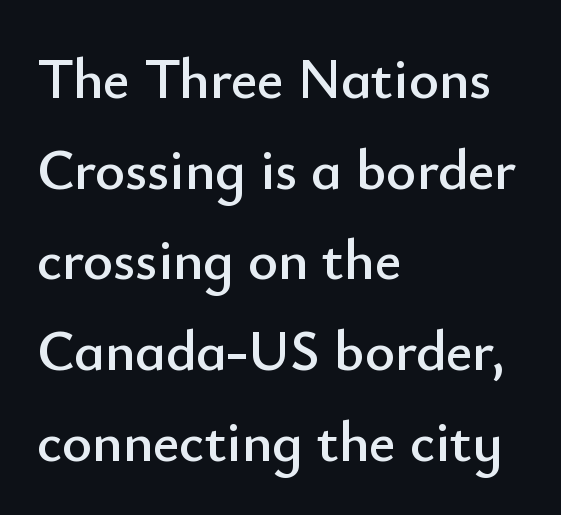
Q: Is the text italic (slanted)? A: No, it is upright.
Q: Is the typeface a serif or a sans-serif typeface? A: Sans-serif.
Q: Is the text underlined? A: No.
Q: How is the paragraph aligned? A: Left-aligned.
Q: Is the spacing between letters normal or unusually wide? A: Normal.
Q: Is the spacing between lines tight, normal or loose? A: Normal.
Q: Width (condensed, normal, or wide)? A: Normal.
Q: Stroke contrast? A: Low.
Q: x-height? A: Small.
Q: Monospaced? A: No.
